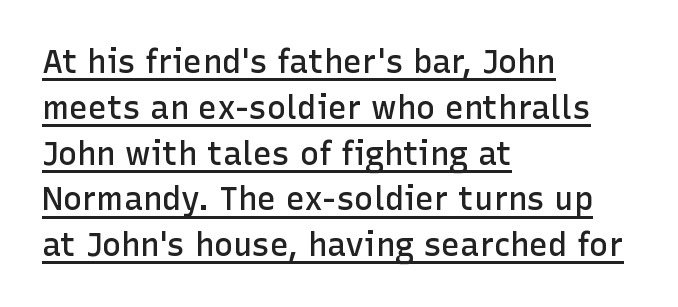
The image shows 32 px semibold sans-serif type, upright; set left-aligned, normal line spacing (1.43x), normal letter spacing, underlined; low stroke contrast and a medium x-height.
